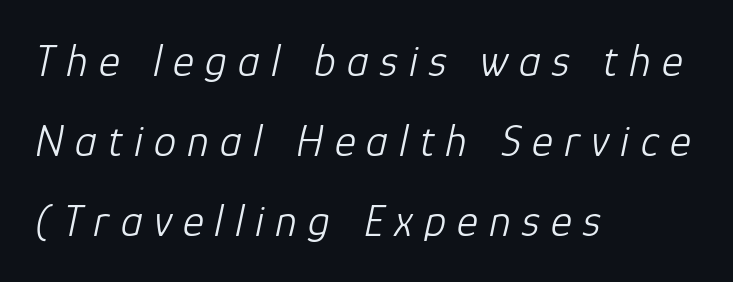
{"italic": "yes", "lean": "right", "slant_degrees": 12, "bold": "no", "weight": "light", "width": "normal", "stroke_contrast": "low", "x_height": "medium", "monospaced": "no", "underline": "no", "align": "left", "line_spacing_ratio": 1.78, "letter_spacing": "wide", "letter_spacing_em": 0.25, "glyph_px": 45}
